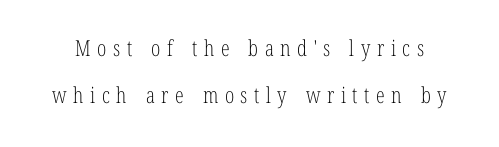
Q: Is the text bold? A: No.
Q: Is the text italic (slanted)? A: No, it is upright.
Q: Is the text underlined? A: No.
Q: Is the spacing between letters normal or unusually wide? A: Unusually wide.
Q: Is the spacing between lines tight, normal or loose? A: Loose.
